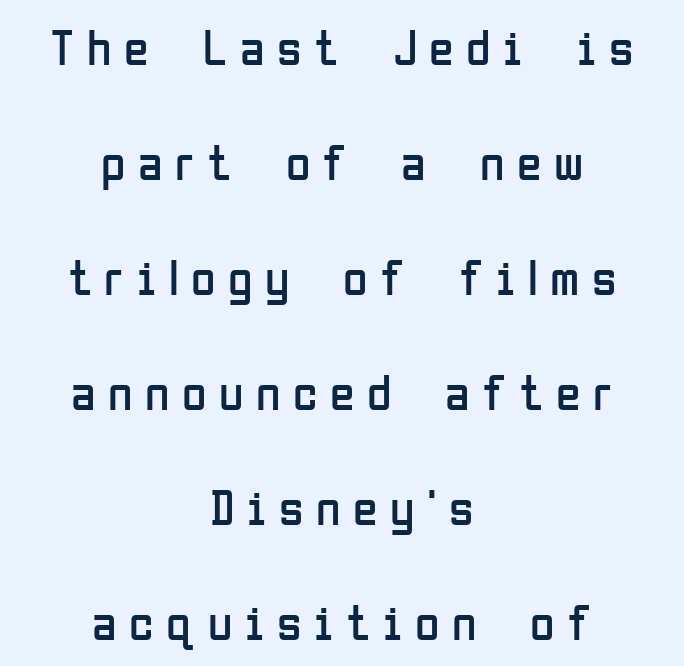
The image shows 50 px regular-weight, condensed sans-serif type, upright; set centered, loose line spacing (2.3x), unusually wide letter spacing (+0.25 em), not underlined; low stroke contrast and a medium x-height.
